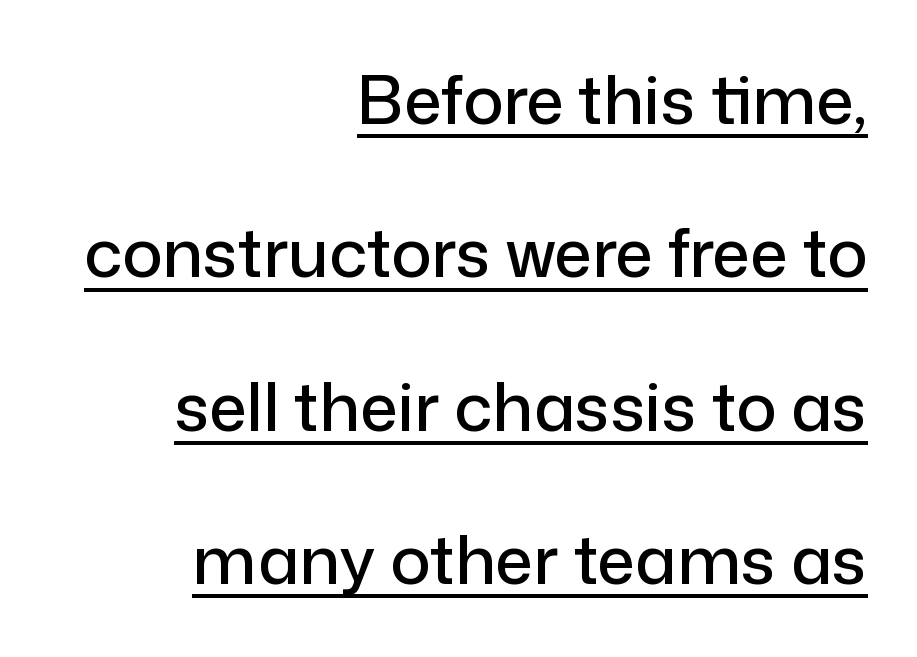
The image shows 67 px sans-serif type, upright; set right-aligned, loose line spacing (2.29x), normal letter spacing, underlined; low stroke contrast and a medium x-height.
